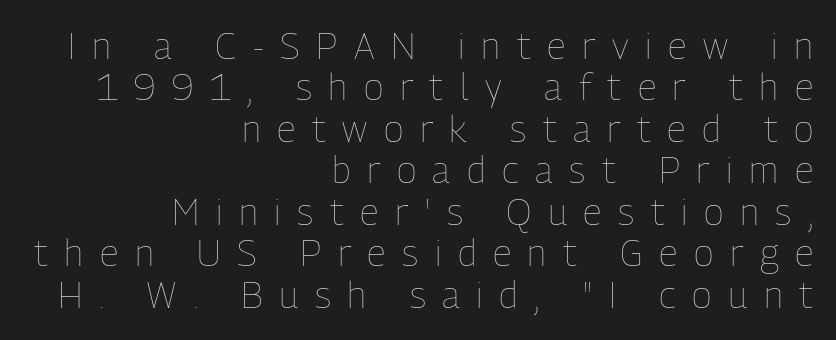
The image shows 37 px thin, condensed type, upright; set right-aligned, tight line spacing (1.12x), unusually wide letter spacing (+0.45 em), not underlined; low stroke contrast and a medium x-height.
